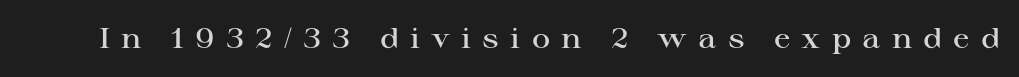
The passage shown is not underscored anywhere. The glyphs have the mass of a demibold cut, below bold. Little horizontal feet cap the strokes, marking this as serif type. How are the letters spaced? Widely, with obvious added tracking.
